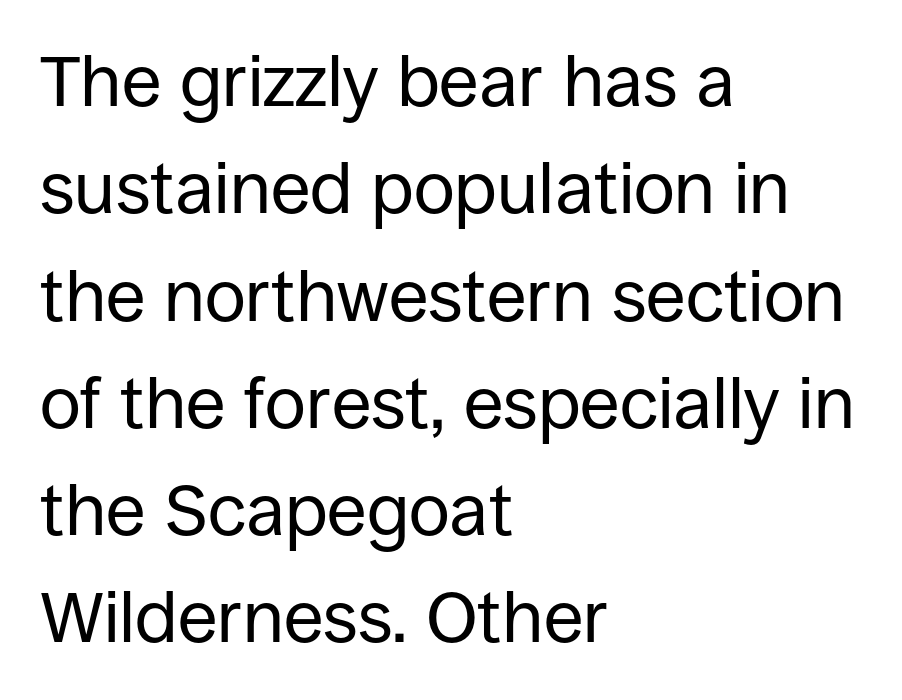
The text block is weighted toward the left margin, trailing off unevenly rightward. Decoration check: the copy has no underline. Successive baselines arrive at the customary interval. Is this a fixed-width face? No — the glyphs have proportional, varying widths. Examine the stroke ends and you'll find no serifs.
